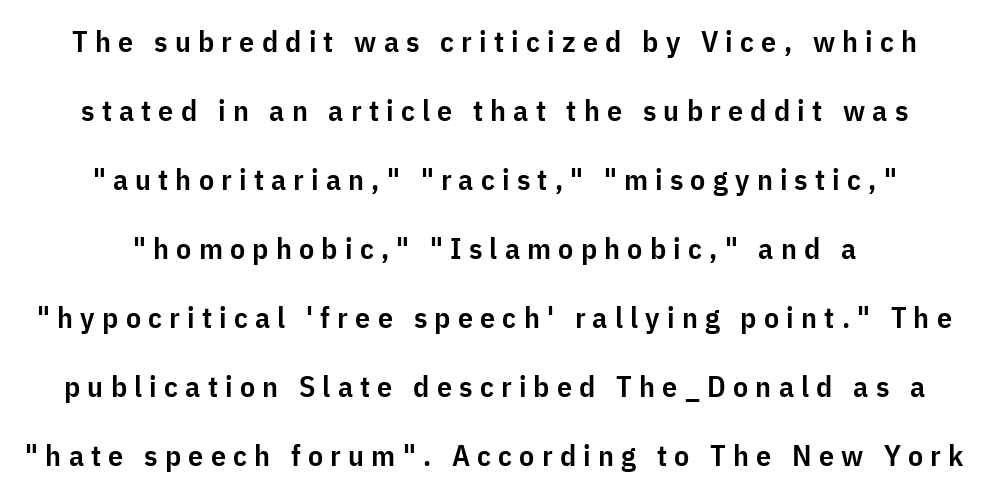
The image shows 30 px semibold, condensed sans-serif type, upright; set centered, loose line spacing (2.3x), unusually wide letter spacing (+0.24 em), not underlined; low stroke contrast and a medium x-height.
